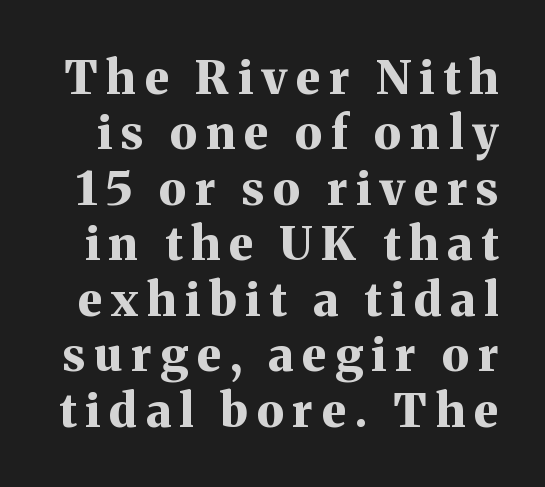
Q: Is the text bold? A: Yes.
Q: Is the text italic (slanted)? A: No, it is upright.
Q: Is the typeface a serif or a sans-serif typeface? A: Serif.
Q: Is the text underlined? A: No.
Q: Width (condensed, normal, or wide)? A: Normal.
Q: Stroke contrast? A: Medium.
Q: x-height? A: Medium.
Q: Monospaced? A: No.
